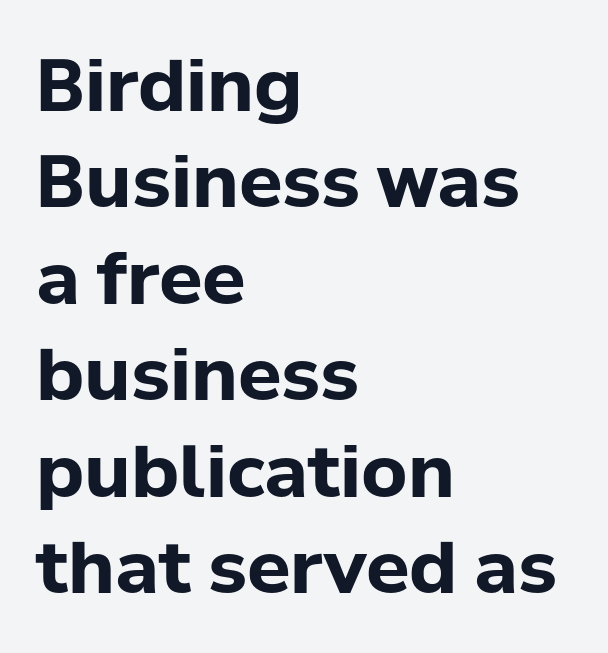
Tall strokes in this sample are plumb rather than angled. Caption: standard tracking, unaltered. These lines sit exactly where default settings would place them. Typographic density is high because the face is bold. Quick note: underline off.
